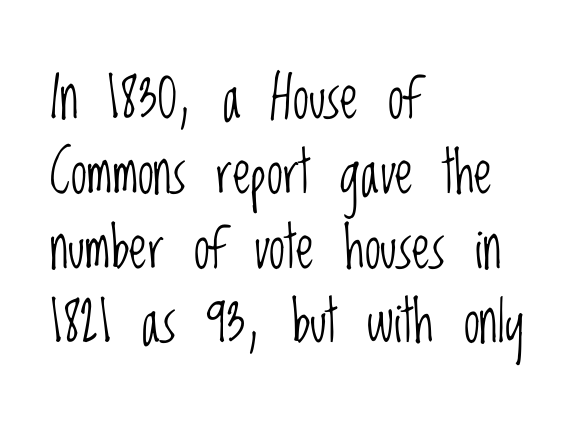
Which margin do the lines hug? The left one — the right edge is uneven. You can tell it's not italic because the verticals are truly vertical. Heft: none added — not bold. Spacing verdict: proportional, widths tailored to each character. Check under the words: just untouched page.
